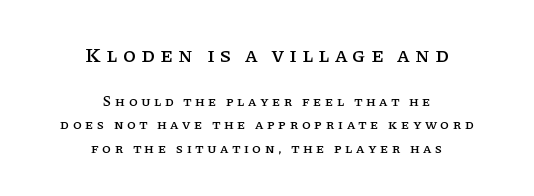
Q: Is the text italic (slanted)? A: No, it is upright.
Q: Is the text underlined? A: No.
Q: How is the paragraph aligned? A: Centered.
Q: Is the spacing between letters normal or unusually wide? A: Unusually wide.
Q: Is the spacing between lines tight, normal or loose? A: Normal.
Q: Which block of text is set in a larger size, the first (top) or the second (bottom)? A: The first (top) one.
